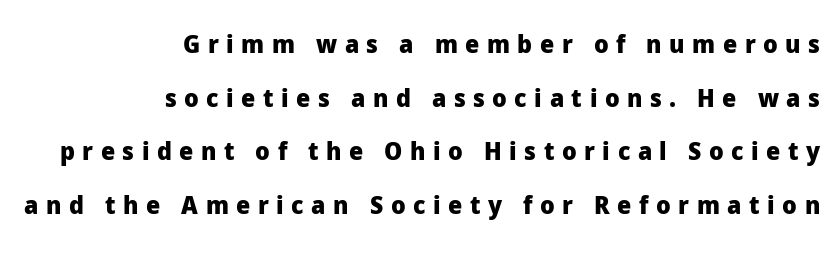
{"italic": "no", "bold": "yes", "underline": "no", "align": "right", "line_spacing": "loose", "line_spacing_ratio": 2.15, "letter_spacing": "wide", "letter_spacing_em": 0.3, "glyph_px": 25}
